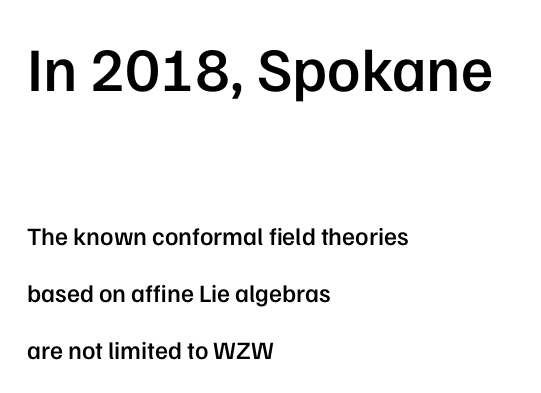
Q: Is the text bold? A: Semi-bold.
Q: Is the text italic (slanted)? A: No, it is upright.
Q: Is the typeface a serif or a sans-serif typeface? A: Sans-serif.
Q: Is the text underlined? A: No.
Q: How is the paragraph aligned? A: Left-aligned.
Q: Is the spacing between letters normal or unusually wide? A: Normal.
Q: Is the spacing between lines tight, normal or loose? A: Loose.
Q: Which block of text is set in a larger size, the first (top) or the second (bottom)? A: The first (top) one.
Q: Width (condensed, normal, or wide)? A: Normal.
Q: Stroke contrast? A: Low.
Q: x-height? A: Medium.
Q: Monospaced? A: No.
